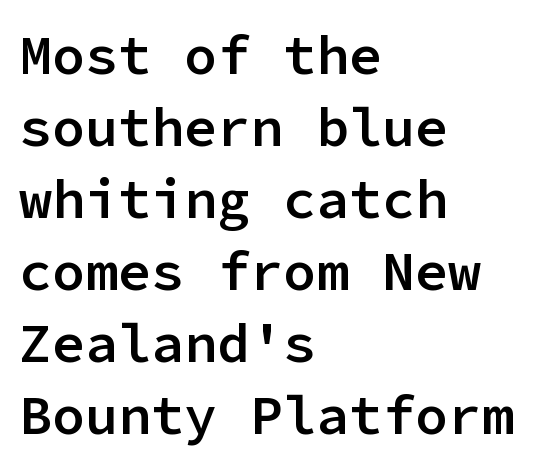
Q: Is the text bold? A: Semi-bold.
Q: Is the text italic (slanted)? A: No, it is upright.
Q: Is the typeface a serif or a sans-serif typeface? A: Sans-serif.
Q: Is the text underlined? A: No.
Q: How is the paragraph aligned? A: Left-aligned.
Q: Is the spacing between letters normal or unusually wide? A: Normal.
Q: Is the spacing between lines tight, normal or loose? A: Normal.
Q: Width (condensed, normal, or wide)? A: Normal.
Q: Stroke contrast? A: Low.
Q: x-height? A: Medium.
Q: Monospaced? A: Yes.
